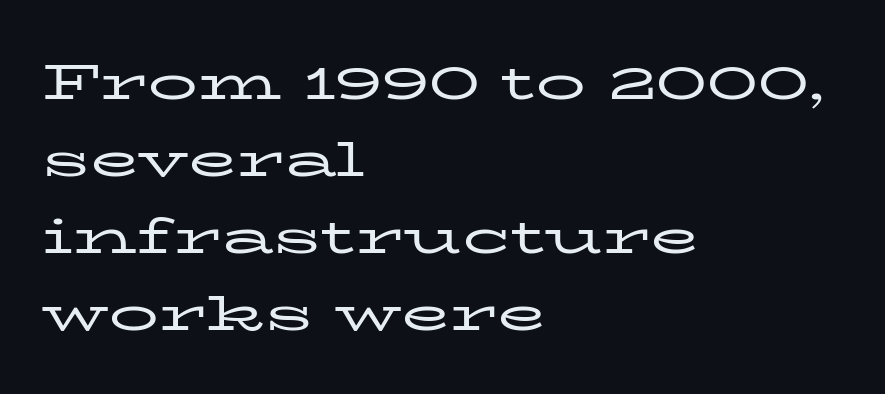
A serif font was chosen for this passage. A normal amount of white space separates one row of letters from the next. A typesetter would mark this as roman, not italic. Looks like regular typesetting: each glyph gets only the width it needs.
